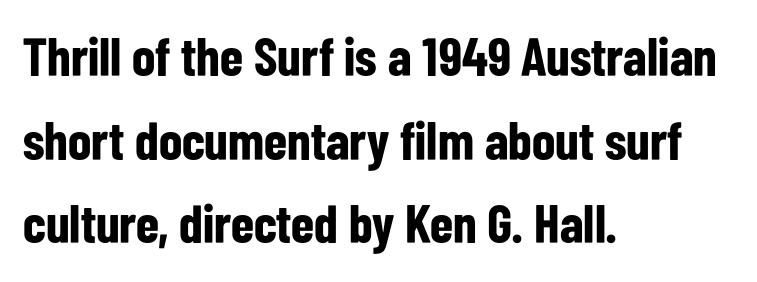
{"serif": "no", "italic": "no", "bold": "yes", "weight": "bold", "width": "condensed", "stroke_contrast": "low", "x_height": "medium", "monospaced": "no", "underline": "no", "align": "left", "line_spacing": "normal", "line_spacing_ratio": 1.55, "letter_spacing": "normal", "letter_spacing_em": 0.0, "glyph_px": 54}
